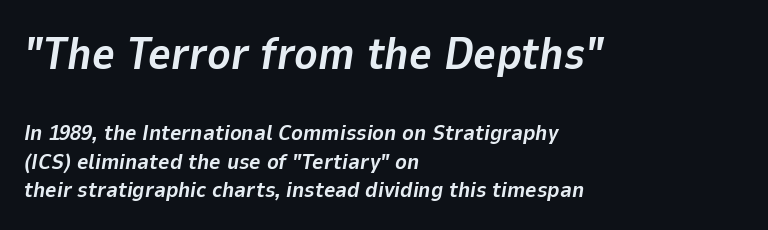
{"italic": "yes", "lean": "right", "slant_degrees": 9, "bold": "yes", "weight": "bold", "width": "normal", "stroke_contrast": "low", "x_height": "medium", "monospaced": "no", "underline": "no", "align": "left", "line_spacing": "normal", "line_spacing_ratio": 1.31, "letter_spacing": "normal", "letter_spacing_em": 0.0, "larger_block": "first", "size_ratio": 2.0, "glyph_px": 44}
